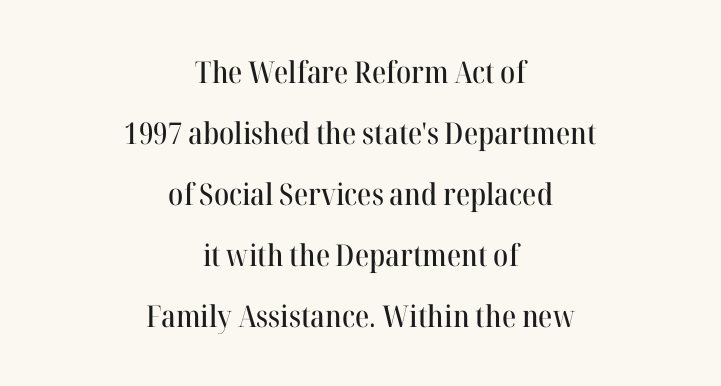
Q: Is the text italic (slanted)? A: No, it is upright.
Q: Is the typeface a serif or a sans-serif typeface? A: Serif.
Q: Is the text underlined? A: No.
Q: How is the paragraph aligned? A: Centered.
Q: Is the spacing between letters normal or unusually wide? A: Normal.
Q: Is the spacing between lines tight, normal or loose? A: Loose.
Q: Width (condensed, normal, or wide)? A: Normal.
Q: Stroke contrast? A: High.
Q: x-height? A: Medium.
Q: Monospaced? A: No.
